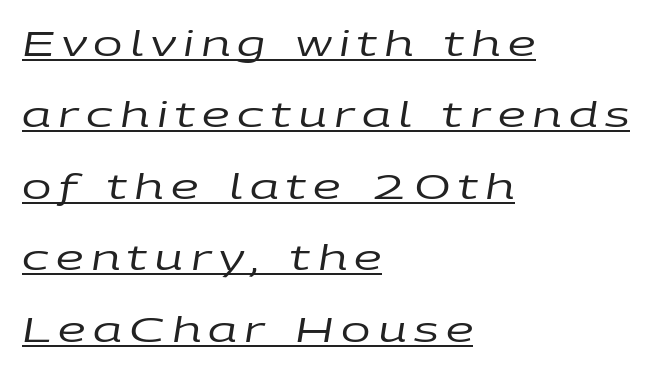
{"italic": "yes", "lean": "right", "slant_degrees": 9, "bold": "no", "weight": "regular", "width": "wide", "stroke_contrast": "low", "x_height": "large", "monospaced": "no", "underline": "yes", "align": "left", "line_spacing": "loose", "line_spacing_ratio": 2.04, "letter_spacing": "wide", "letter_spacing_em": 0.21, "glyph_px": 35}
